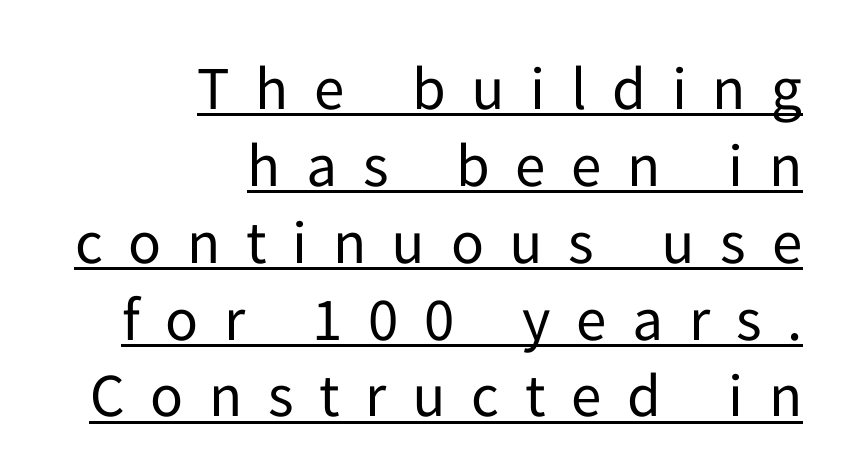
Q: Is the text bold? A: No.
Q: Is the text italic (slanted)? A: No, it is upright.
Q: Is the typeface a serif or a sans-serif typeface? A: Sans-serif.
Q: Is the text underlined? A: Yes.
Q: How is the paragraph aligned? A: Right-aligned.
Q: Is the spacing between letters normal or unusually wide? A: Unusually wide.
Q: Is the spacing between lines tight, normal or loose? A: Normal.
Q: Width (condensed, normal, or wide)? A: Normal.
Q: Stroke contrast? A: Low.
Q: x-height? A: Medium.
Q: Monospaced? A: No.
